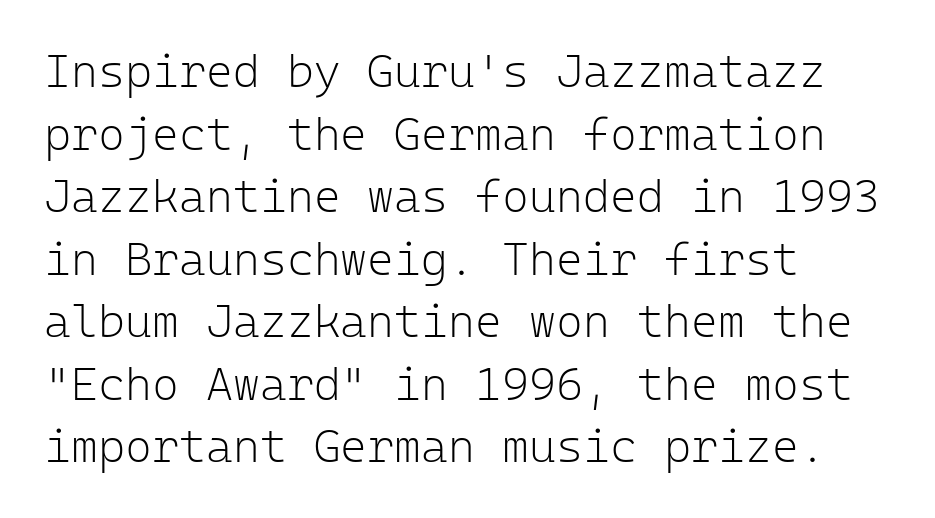
{"serif": "no", "italic": "no", "bold": "no", "weight": "light", "width": "normal", "stroke_contrast": "low", "x_height": "medium", "monospaced": "yes", "underline": "no", "align": "left", "line_spacing": "normal", "line_spacing_ratio": 1.36, "letter_spacing": "normal", "letter_spacing_em": 0.0, "glyph_px": 46}
